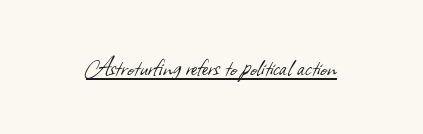
{"serif": "no", "bold": "no", "weight": "light", "width": "normal", "stroke_contrast": "low", "x_height": "small", "monospaced": "no", "underline": "yes", "letter_spacing": "normal", "letter_spacing_em": 0.0, "glyph_px": 29}
